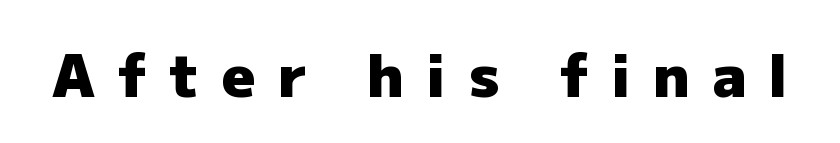
{"serif": "no", "italic": "no", "bold": "yes", "weight": "heavy", "width": "normal", "stroke_contrast": "low", "x_height": "medium", "monospaced": "no", "underline": "no", "letter_spacing": "wide", "letter_spacing_em": 0.4, "glyph_px": 58}
